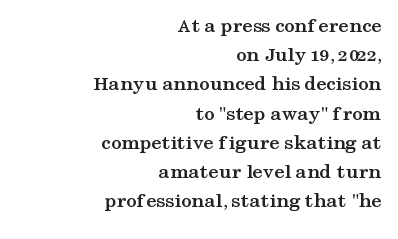
{"italic": "no", "bold": "yes", "underline": "no", "align": "right", "line_spacing": "normal", "line_spacing_ratio": 1.39, "letter_spacing": "normal", "letter_spacing_em": 0.0, "glyph_px": 21}
